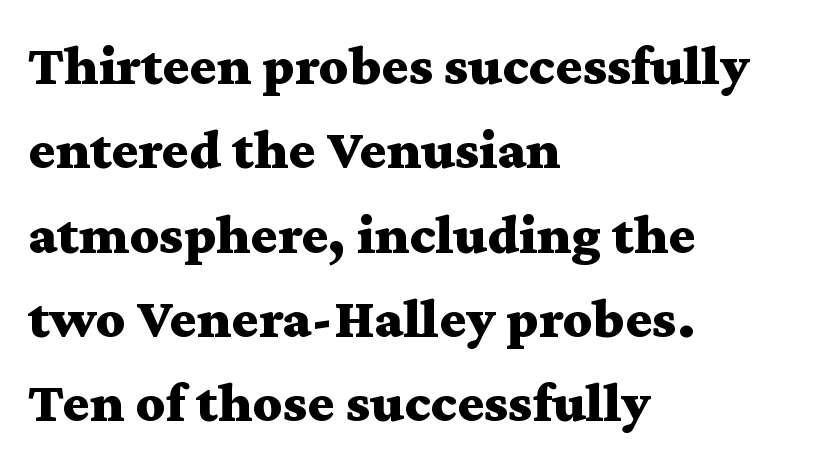
Q: Is the text bold? A: Yes.
Q: Is the text italic (slanted)? A: No, it is upright.
Q: Is the typeface a serif or a sans-serif typeface? A: Serif.
Q: Is the text underlined? A: No.
Q: How is the paragraph aligned? A: Left-aligned.
Q: Is the spacing between letters normal or unusually wide? A: Normal.
Q: Is the spacing between lines tight, normal or loose? A: Normal.
Q: Width (condensed, normal, or wide)? A: Wide.
Q: Stroke contrast? A: Medium.
Q: x-height? A: Medium.
Q: Monospaced? A: No.
